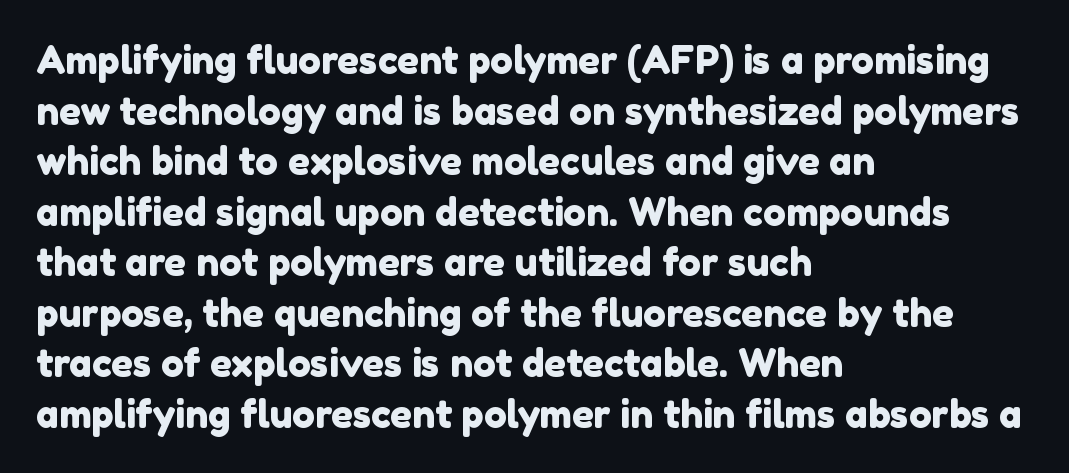
The image shows 38 px sans-serif type; set left-aligned, normal line spacing (1.33x), normal letter spacing, not underlined; a medium x-height.
